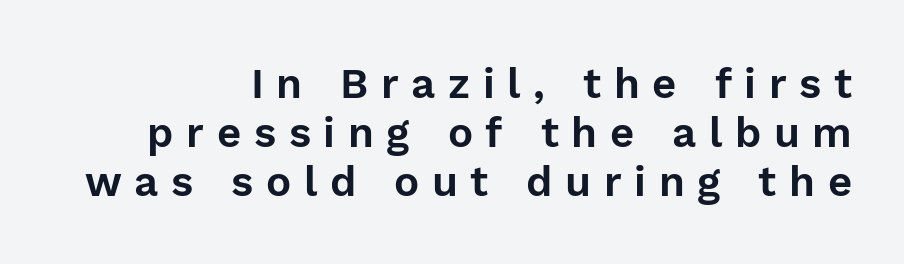
Substantial extra tracking has been applied to these lines. These lines stack with their right ends in a neat column. Descender tails drop into unmarked territory. Font category for this specimen: sans-serif. Varying glyph widths throughout — classic text-font behaviour.
